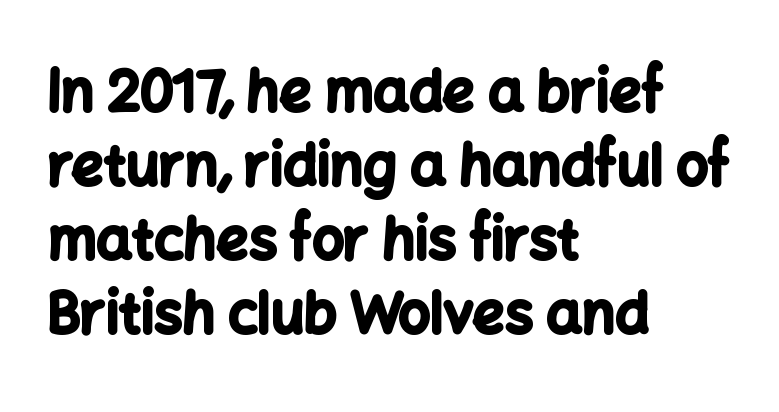
{"serif": "no", "italic": "no", "bold": "yes", "weight": "bold", "width": "normal", "stroke_contrast": "low", "x_height": "medium", "monospaced": "no", "underline": "no", "align": "left", "line_spacing": "normal", "line_spacing_ratio": 1.32, "letter_spacing": "normal", "letter_spacing_em": 0.0, "glyph_px": 56}
